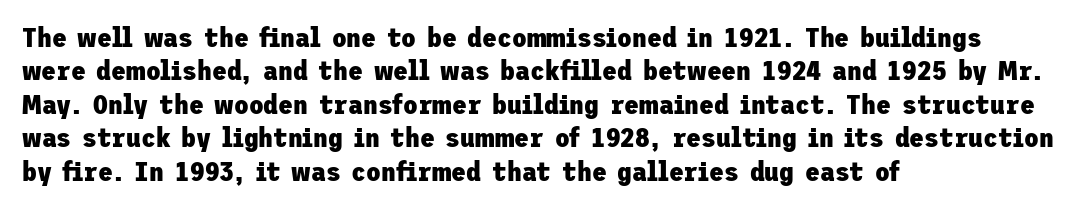
{"italic": "no", "bold": "yes", "underline": "no", "align": "left", "line_spacing_ratio": 1.24, "letter_spacing": "normal", "letter_spacing_em": 0.0, "glyph_px": 27}
